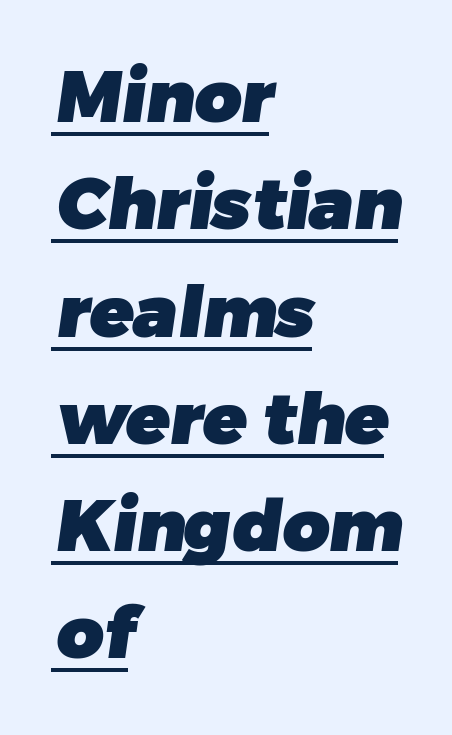
Q: Is the text bold? A: Yes.
Q: Is the typeface a serif or a sans-serif typeface? A: Sans-serif.
Q: Is the text underlined? A: Yes.
Q: How is the paragraph aligned? A: Left-aligned.
Q: Is the spacing between letters normal or unusually wide? A: Normal.
Q: Is the spacing between lines tight, normal or loose? A: Normal.
Q: Width (condensed, normal, or wide)? A: Normal.
Q: Stroke contrast? A: Low.
Q: x-height? A: Medium.
Q: Monospaced? A: No.
